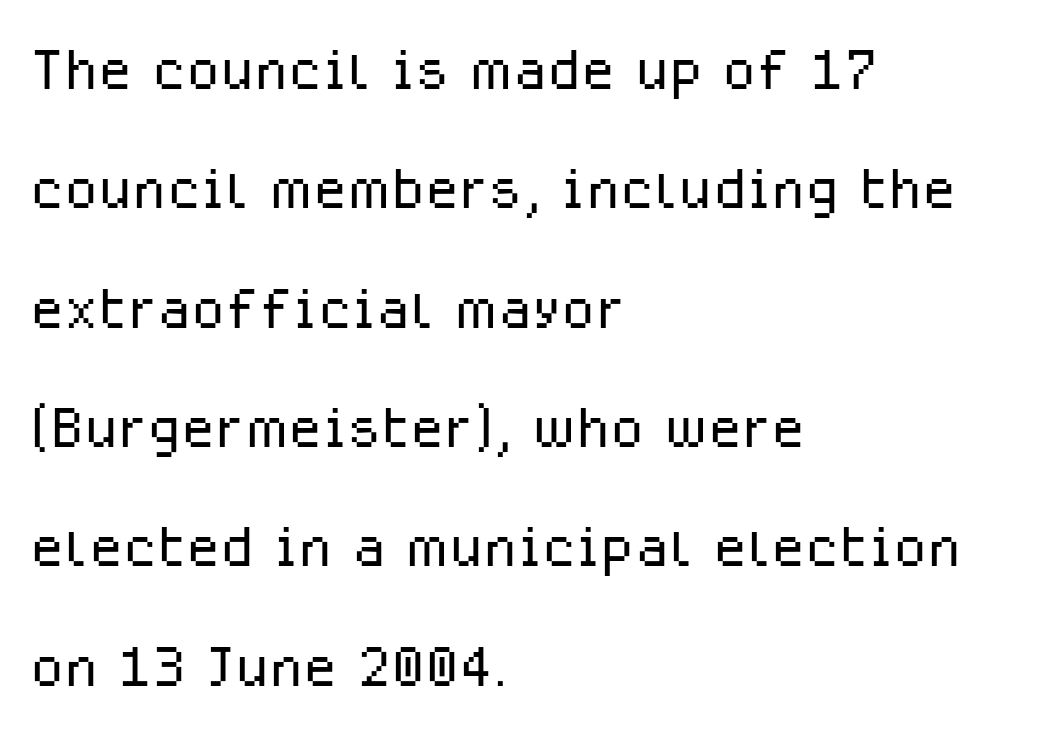
{"serif": "no", "italic": "no", "bold": "no", "weight": "light", "width": "normal", "stroke_contrast": "low", "x_height": "medium", "monospaced": "no", "underline": "no", "align": "left", "line_spacing": "normal", "line_spacing_ratio": 1.53, "letter_spacing": "normal", "letter_spacing_em": 0.0, "glyph_px": 78}
